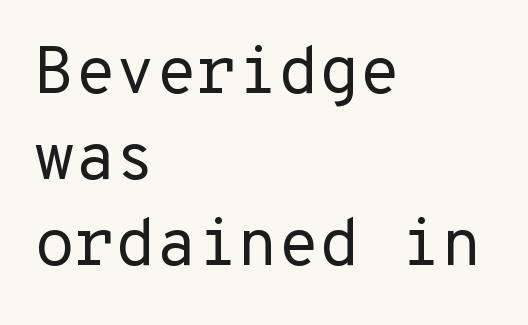
Caption: face not bold, strokes unweighted. Decoration check: the copy has no underline. The lettering holds an erect, upright posture throughout. The face used here is a sans, in the tradition of grotesques and geometrics. Glyph-to-glyph distance matches everyday printed text. These lines sit exactly where default settings would place them.
